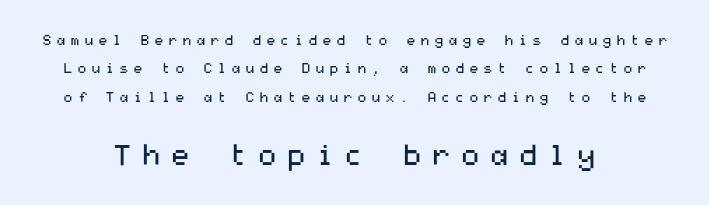
Q: Is the text bold? A: No.
Q: Is the text italic (slanted)? A: No, it is upright.
Q: Is the typeface a serif or a sans-serif typeface? A: Sans-serif.
Q: Is the text underlined? A: No.
Q: How is the paragraph aligned? A: Centered.
Q: Is the spacing between letters normal or unusually wide? A: Unusually wide.
Q: Is the spacing between lines tight, normal or loose? A: Loose.
Q: Which block of text is set in a larger size, the first (top) or the second (bottom)? A: The second (bottom) one.
Q: Width (condensed, normal, or wide)? A: Wide.
Q: Stroke contrast? A: Medium.
Q: x-height? A: Medium.
